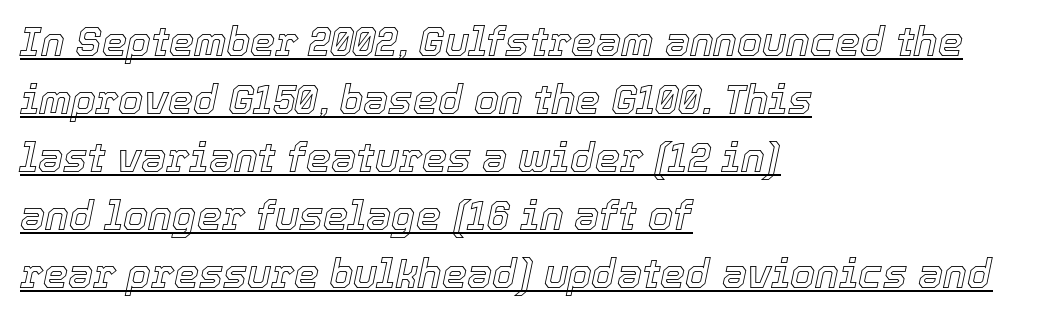
{"italic": "yes", "lean": "right", "slant_degrees": 12, "width": "normal", "x_height": "medium", "monospaced": "no", "underline": "yes", "align": "left", "line_spacing": "normal", "line_spacing_ratio": 1.45, "letter_spacing": "normal", "letter_spacing_em": 0.0, "glyph_px": 40}
